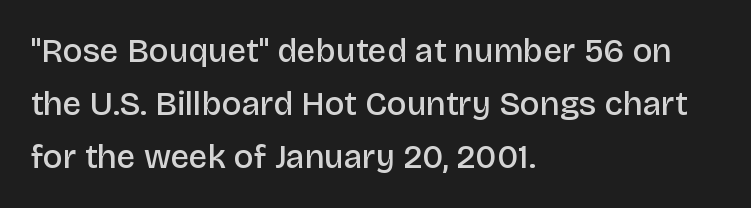
The image shows 33 px semibold sans-serif type, upright; set left-aligned, normal line spacing (1.6x), normal letter spacing, not underlined; low stroke contrast and a large x-height.
